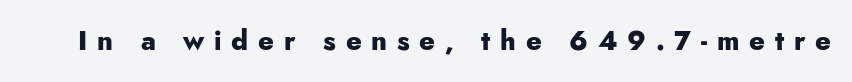
The image shows 27 px bold type, upright; set unusually wide letter spacing (+0.36 em), not underlined.
